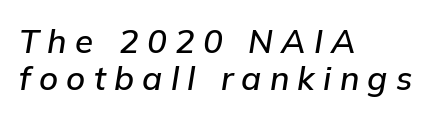
The image shows 33 px text type, italic (leaning right); set left-aligned, tight line spacing (1.13x), unusually wide letter spacing (+0.25 em), not underlined; low stroke contrast and a medium x-height.
